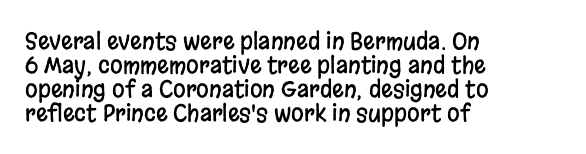
Designer's note — italics off, roman on. How would I describe the line gaps? Narrow and economical. Which margin do the lines hug? The left one — the right edge is uneven. Standard letterfit; no display-style spreading of the glyphs. Each row of text sits above clean, open space.
